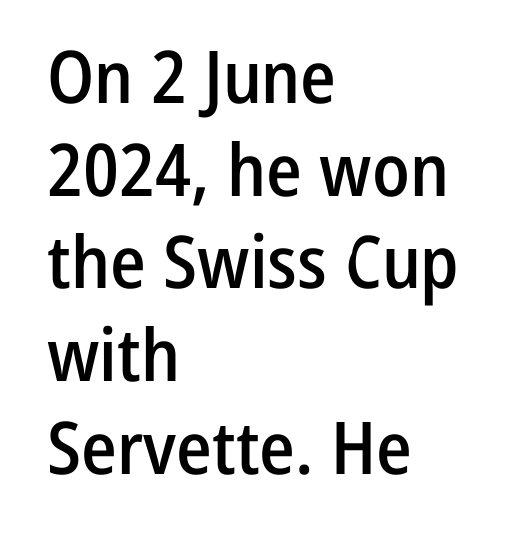
{"serif": "no", "italic": "no", "bold": "semi", "weight": "semibold", "width": "condensed", "stroke_contrast": "low", "x_height": "medium", "monospaced": "no", "underline": "no", "align": "left", "line_spacing": "normal", "line_spacing_ratio": 1.27, "letter_spacing": "normal", "letter_spacing_em": 0.0, "glyph_px": 73}
